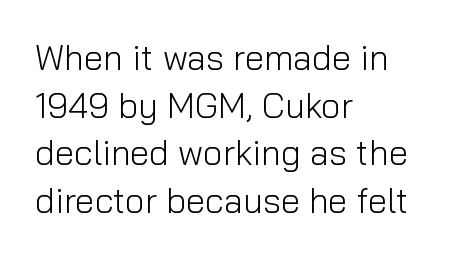
The image shows 35 px light sans-serif type, upright; set left-aligned, normal line spacing (1.36x), normal letter spacing, not underlined; low stroke contrast and a medium x-height.
